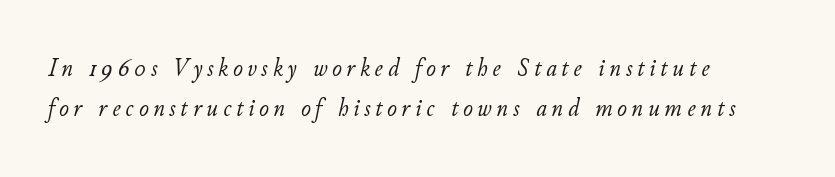
{"italic": "yes", "lean": "right", "slant_degrees": 11, "bold": "no", "underline": "no", "align": "left", "line_spacing": "normal", "line_spacing_ratio": 1.52, "glyph_px": 26}
